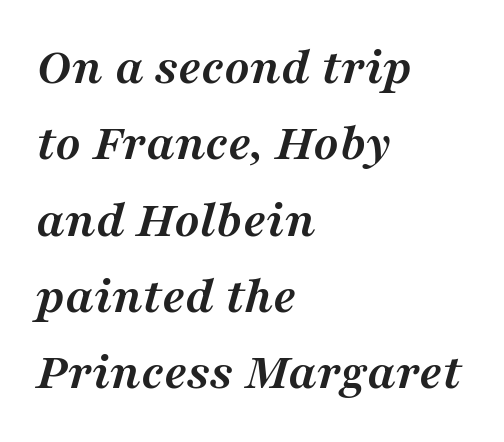
Q: Is the text bold? A: Yes.
Q: Is the text italic (slanted)? A: Yes, it leans right by about 16 degrees.
Q: Is the typeface a serif or a sans-serif typeface? A: Serif.
Q: Is the text underlined? A: No.
Q: How is the paragraph aligned? A: Left-aligned.
Q: Is the spacing between letters normal or unusually wide? A: Normal.
Q: Is the spacing between lines tight, normal or loose? A: Normal.
Q: Width (condensed, normal, or wide)? A: Normal.
Q: Stroke contrast? A: Medium.
Q: x-height? A: Medium.
Q: Monospaced? A: No.
